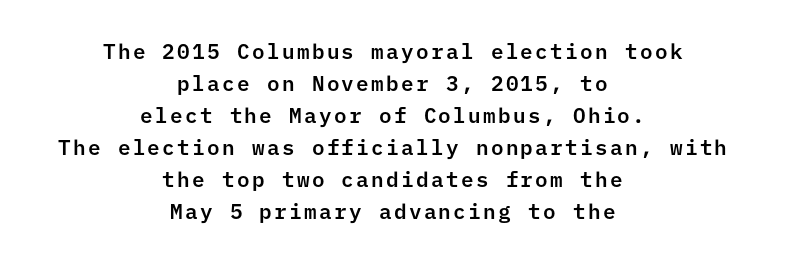
Q: Is the text italic (slanted)? A: No, it is upright.
Q: Is the text underlined? A: No.
Q: How is the paragraph aligned? A: Centered.
Q: Is the spacing between lines tight, normal or loose? A: Normal.
